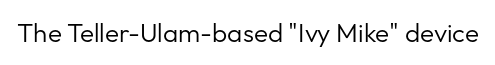
Q: Is the text bold? A: No.
Q: Is the text italic (slanted)? A: No, it is upright.
Q: Is the text underlined? A: No.
Q: Is the spacing between letters normal or unusually wide? A: Normal.
